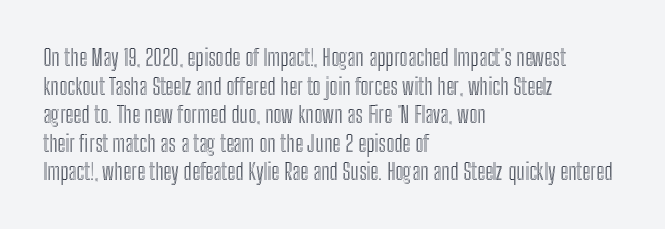
Q: Is the text italic (slanted)? A: No, it is upright.
Q: Is the text underlined? A: No.
Q: How is the paragraph aligned? A: Left-aligned.
Q: Is the spacing between letters normal or unusually wide? A: Normal.
